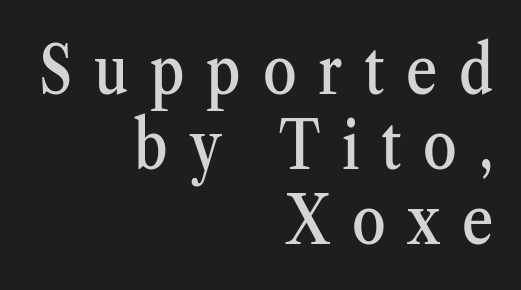
{"serif": "yes", "italic": "no", "width": "condensed", "stroke_contrast": "medium", "x_height": "medium", "monospaced": "no", "underline": "no", "align": "right", "line_spacing": "tight", "line_spacing_ratio": 1.1, "letter_spacing": "wide", "letter_spacing_em": 0.32, "glyph_px": 68}
